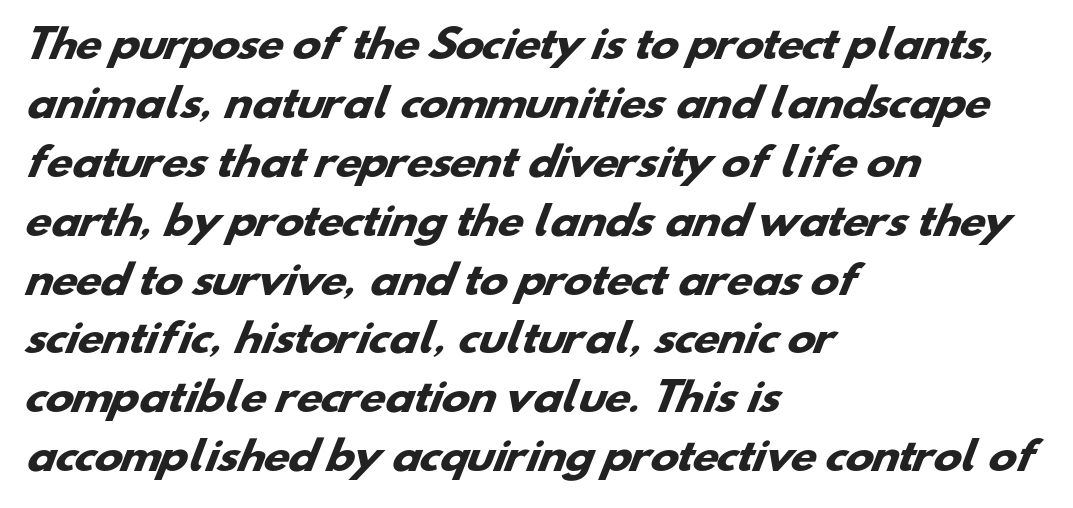
Serifs: no, the terminals of the letterforms are clean. Notice how descenders clear the ascenders below comfortably — that's standard leading. Strong, thick strokes mark this as bold type. These lines are rendered in a variable-pitch font. Honestly, there is no underline to notice here at all.
